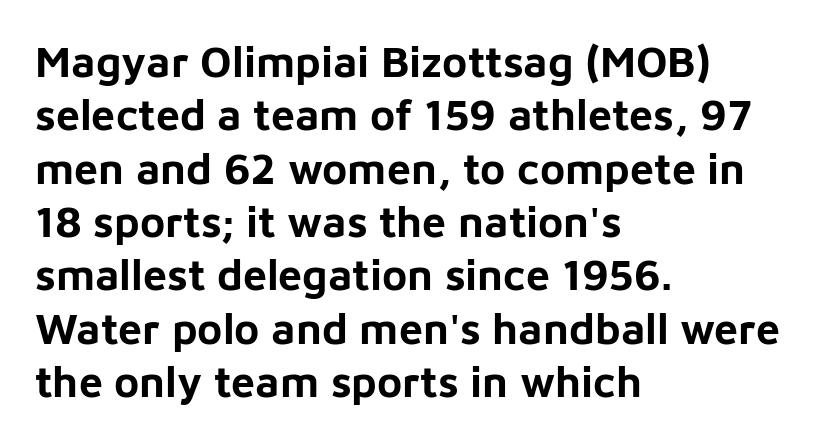
Q: Is the text bold? A: Yes.
Q: Is the text italic (slanted)? A: No, it is upright.
Q: Is the typeface a serif or a sans-serif typeface? A: Sans-serif.
Q: Is the text underlined? A: No.
Q: How is the paragraph aligned? A: Left-aligned.
Q: Is the spacing between letters normal or unusually wide? A: Normal.
Q: Width (condensed, normal, or wide)? A: Normal.
Q: Stroke contrast? A: Low.
Q: x-height? A: Medium.
Q: Monospaced? A: No.
